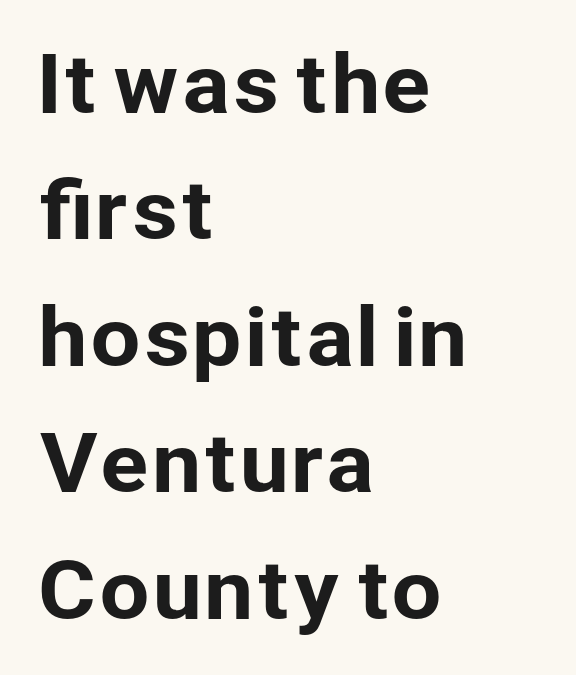
Q: Is the text italic (slanted)? A: No, it is upright.
Q: Is the typeface a serif or a sans-serif typeface? A: Sans-serif.
Q: Is the text underlined? A: No.
Q: How is the paragraph aligned? A: Left-aligned.
Q: Is the spacing between letters normal or unusually wide? A: Normal.
Q: Is the spacing between lines tight, normal or loose? A: Normal.
Q: Width (condensed, normal, or wide)? A: Normal.
Q: Stroke contrast? A: Low.
Q: x-height? A: Medium.
Q: Monospaced? A: No.
